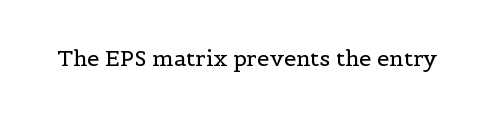
{"italic": "no", "bold": "no", "underline": "no", "letter_spacing": "normal", "letter_spacing_em": 0.0, "glyph_px": 22}
